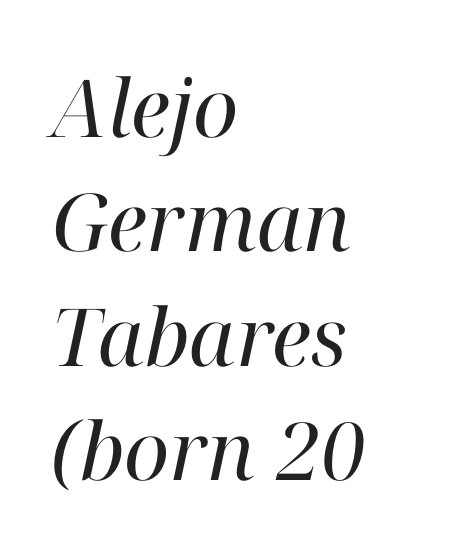
Q: Is the text bold? A: No.
Q: Is the text italic (slanted)? A: Yes, it leans right by about 12 degrees.
Q: Is the typeface a serif or a sans-serif typeface? A: Serif.
Q: Is the text underlined? A: No.
Q: How is the paragraph aligned? A: Left-aligned.
Q: Is the spacing between letters normal or unusually wide? A: Normal.
Q: Is the spacing between lines tight, normal or loose? A: Normal.
Q: Width (condensed, normal, or wide)? A: Normal.
Q: Stroke contrast? A: High.
Q: x-height? A: Medium.
Q: Monospaced? A: No.
